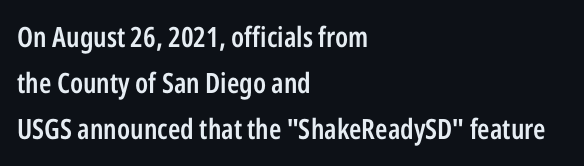
Q: Is the text bold? A: Semi-bold.
Q: Is the text italic (slanted)? A: No, it is upright.
Q: Is the typeface a serif or a sans-serif typeface? A: Sans-serif.
Q: Is the text underlined? A: No.
Q: How is the paragraph aligned? A: Left-aligned.
Q: Is the spacing between letters normal or unusually wide? A: Normal.
Q: Is the spacing between lines tight, normal or loose? A: Normal.
Q: Width (condensed, normal, or wide)? A: Condensed.
Q: Stroke contrast? A: Low.
Q: x-height? A: Medium.
Q: Monospaced? A: No.
